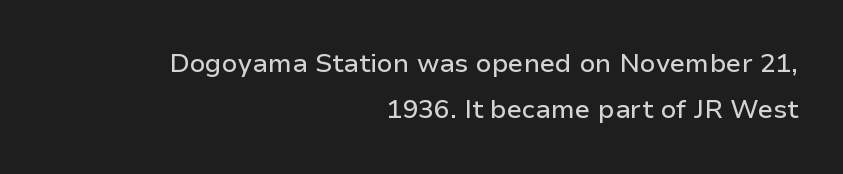
Q: Is the text italic (slanted)? A: No, it is upright.
Q: Is the text underlined? A: No.
Q: How is the paragraph aligned? A: Right-aligned.
Q: Is the spacing between letters normal or unusually wide? A: Normal.
